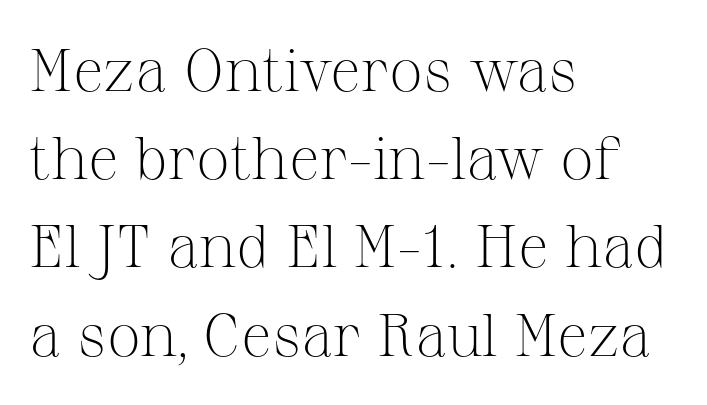
Q: Is the text bold? A: No.
Q: Is the text italic (slanted)? A: No, it is upright.
Q: Is the typeface a serif or a sans-serif typeface? A: Serif.
Q: Is the text underlined? A: No.
Q: How is the paragraph aligned? A: Left-aligned.
Q: Is the spacing between letters normal or unusually wide? A: Normal.
Q: Is the spacing between lines tight, normal or loose? A: Normal.
Q: Width (condensed, normal, or wide)? A: Normal.
Q: Stroke contrast? A: Medium.
Q: x-height? A: Medium.
Q: Monospaced? A: No.
